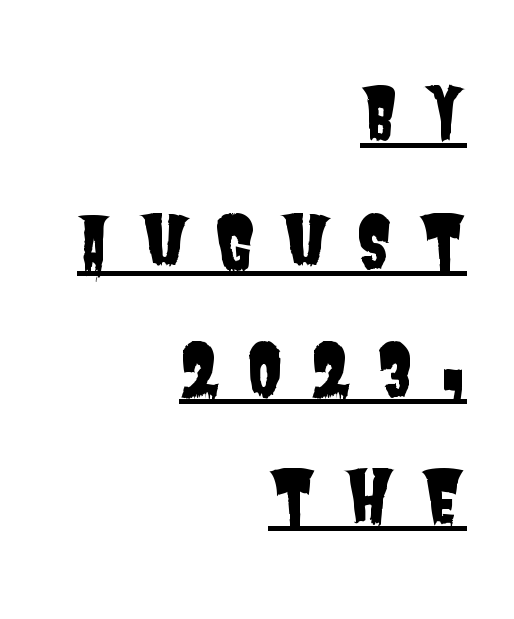
Q: Is the typeface a serif or a sans-serif typeface? A: Sans-serif.
Q: Is the text underlined? A: Yes.
Q: How is the paragraph aligned? A: Right-aligned.
Q: Is the spacing between letters normal or unusually wide? A: Unusually wide.
Q: Width (condensed, normal, or wide)? A: Condensed.
Q: Stroke contrast? A: Low.
Q: x-height? A: Large.
Q: Monospaced? A: No.
